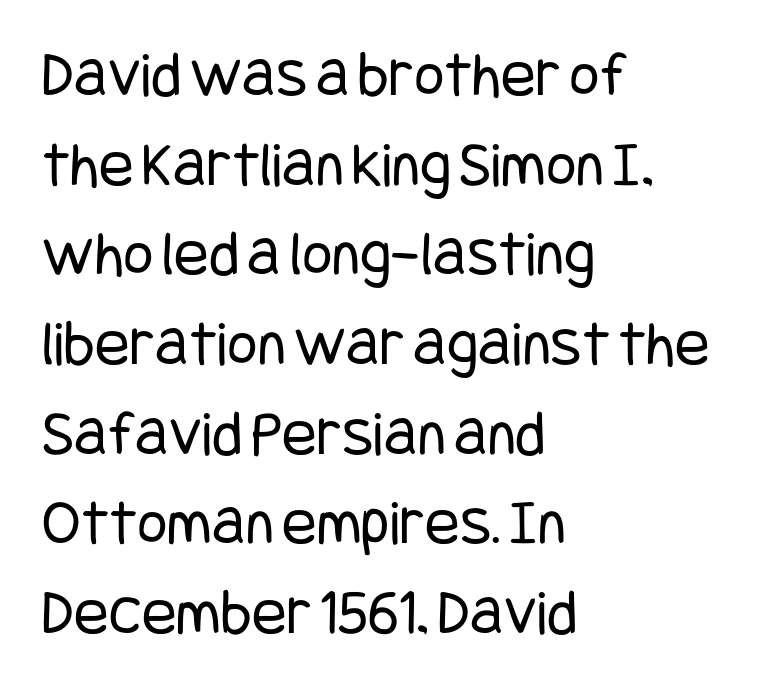
The type family on display is of the sans-serif kind. This sample keeps an unexceptional amount of space between lines. The passage shown is not underscored anywhere. The line texture is even and compact thanks to regular tracking.
